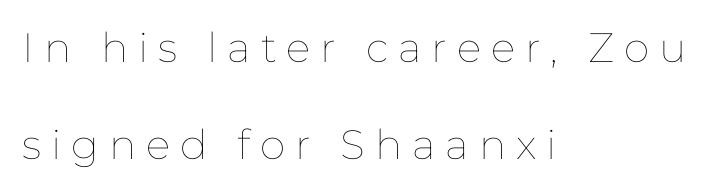
Q: Is the text bold? A: No.
Q: Is the text italic (slanted)? A: No, it is upright.
Q: Is the text underlined? A: No.
Q: How is the paragraph aligned? A: Left-aligned.
Q: Is the spacing between letters normal or unusually wide? A: Unusually wide.
Q: Is the spacing between lines tight, normal or loose? A: Loose.
Q: Width (condensed, normal, or wide)? A: Normal.
Q: Stroke contrast? A: Low.
Q: x-height? A: Medium.
Q: Monospaced? A: No.
